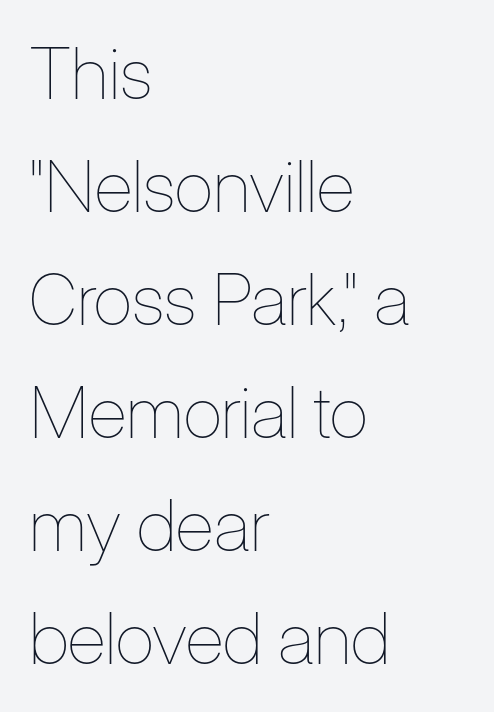
{"italic": "no", "bold": "no", "weight": "thin", "width": "condensed", "stroke_contrast": "low", "x_height": "medium", "monospaced": "no", "underline": "no", "align": "left", "line_spacing": "normal", "line_spacing_ratio": 1.57, "letter_spacing": "normal", "letter_spacing_em": 0.0, "glyph_px": 72}
